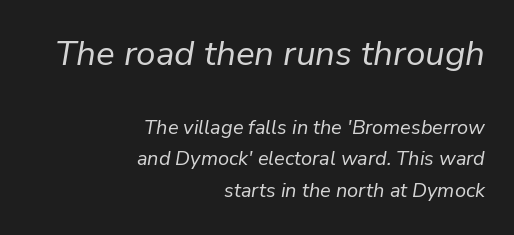
Letters have the restrained weight of plain body copy at most. Two sizes are in play, and the larger belongs to the first block. The specimen omits any rule beneath the text block's lines. The text carries the slant typical of an italic or oblique font.
